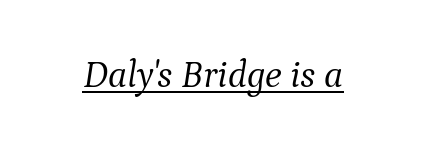
Q: Is the text bold? A: No.
Q: Is the text italic (slanted)? A: Yes, it leans right by about 9 degrees.
Q: Is the typeface a serif or a sans-serif typeface? A: Serif.
Q: Is the text underlined? A: Yes.
Q: Is the spacing between letters normal or unusually wide? A: Normal.
Q: Width (condensed, normal, or wide)? A: Normal.
Q: Stroke contrast? A: Medium.
Q: x-height? A: Medium.
Q: Monospaced? A: No.
